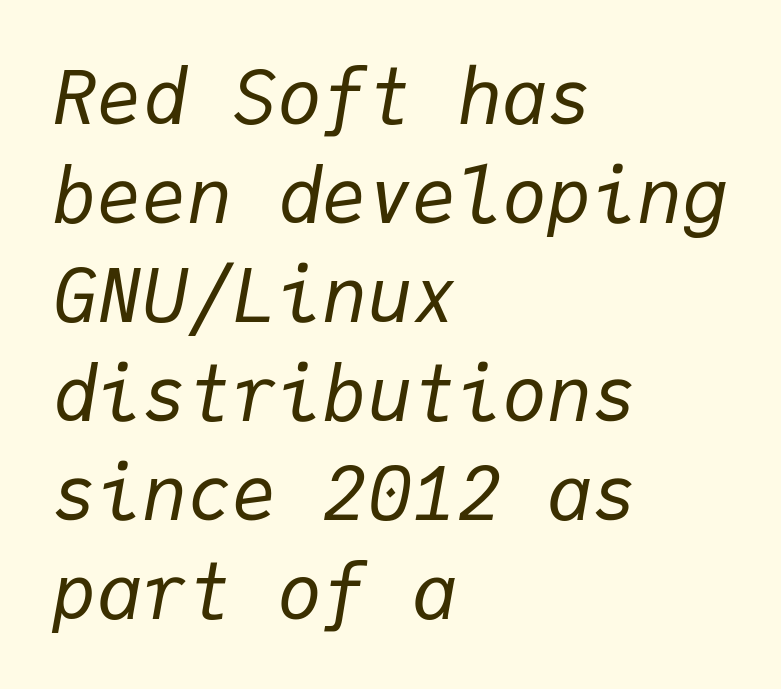
Looks like terminal output: every glyph gets an equal slot. Observe the ordinary spacing: letters are neighbours, not strangers. It's the slanting kind of type. The vertical gap from one line to the next is medium.
